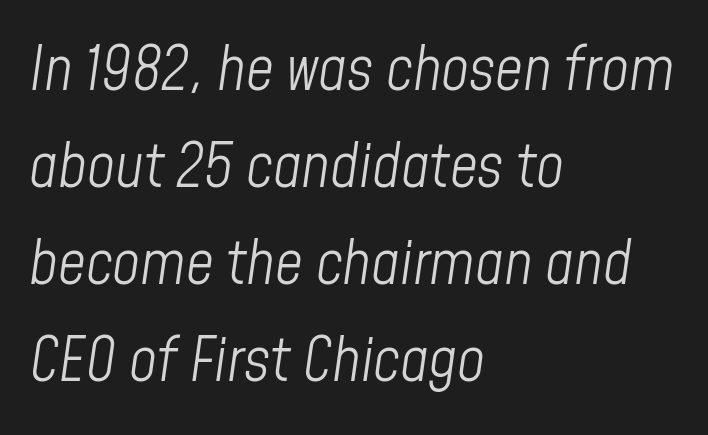
The image shows 61 px light, condensed type, italic (leaning right); set left-aligned, normal line spacing (1.59x), normal letter spacing, not underlined; low stroke contrast and a medium x-height.
